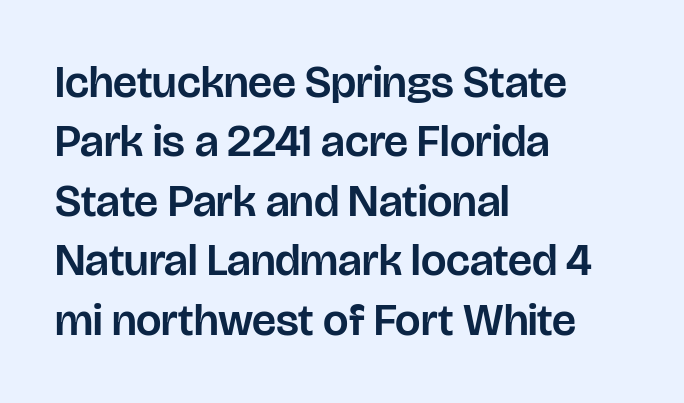
The glyphs in this specimen are sans serif. In terms of posture, this sample is upright. Character widths vary here, with narrow letters taking less room than wide ones. Visually the block forms a straight wall on the left and a jagged coastline on the right. Default kerning and tracking; the words read as compact shapes. The string is rendered with underlining switched off.
